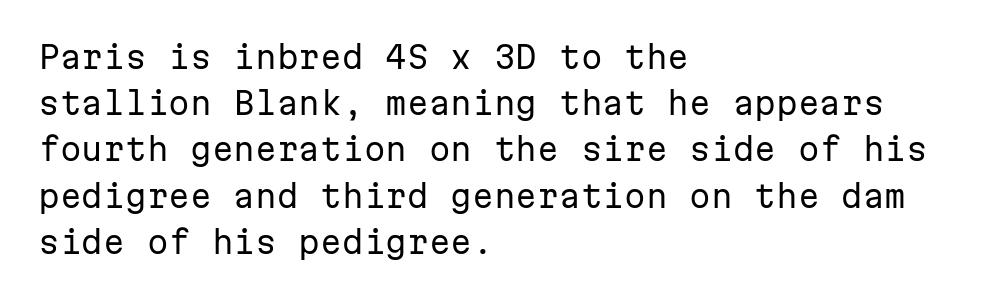
Q: Is the text bold? A: No.
Q: Is the text italic (slanted)? A: No, it is upright.
Q: Is the typeface a serif or a sans-serif typeface? A: Sans-serif.
Q: Is the text underlined? A: No.
Q: How is the paragraph aligned? A: Left-aligned.
Q: Is the spacing between letters normal or unusually wide? A: Normal.
Q: Is the spacing between lines tight, normal or loose? A: Normal.
Q: Width (condensed, normal, or wide)? A: Normal.
Q: Stroke contrast? A: Low.
Q: x-height? A: Medium.
Q: Monospaced? A: Yes.
